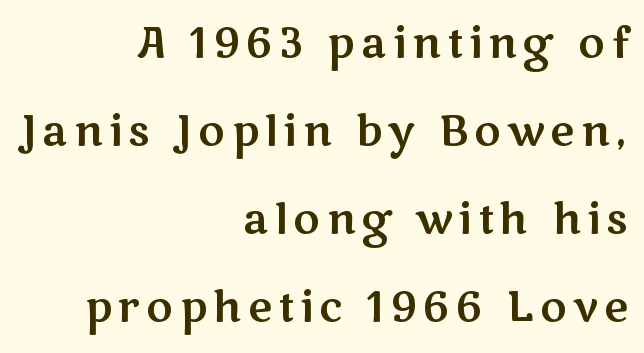
The image shows 41 px wide sans-serif type, upright; set right-aligned, loose line spacing (2.15x), not underlined; medium stroke contrast and a medium x-height.
